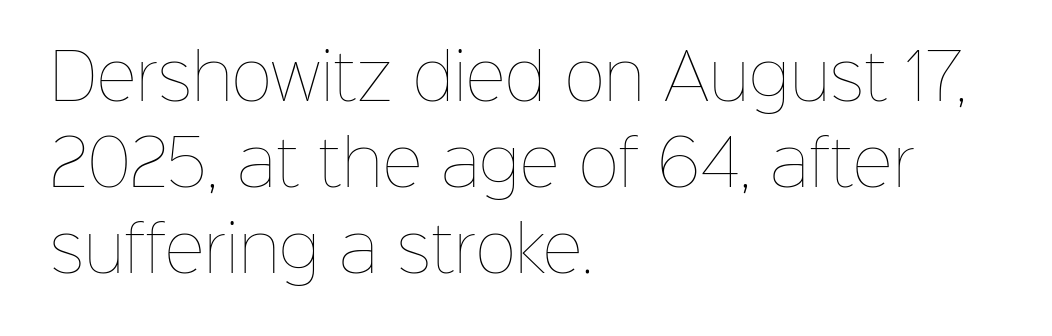
{"italic": "no", "bold": "no", "weight": "thin", "width": "normal", "stroke_contrast": "low", "x_height": "medium", "monospaced": "no", "underline": "no", "align": "left", "line_spacing": "normal", "line_spacing_ratio": 1.39, "letter_spacing": "normal", "letter_spacing_em": 0.0, "glyph_px": 62}
